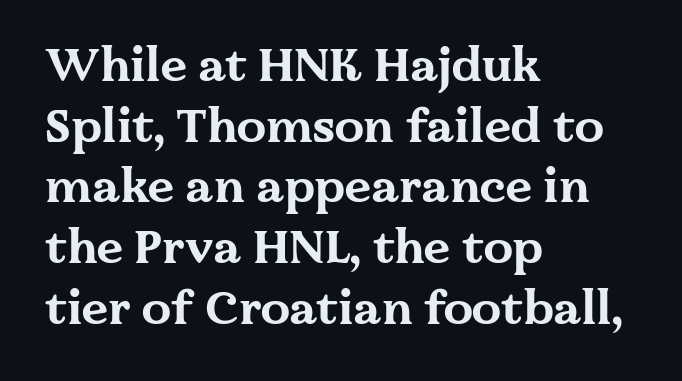
The image shows 47 px bold, wide serif type, upright; set left-aligned, normal line spacing (1.29x), normal letter spacing, not underlined; medium stroke contrast and a medium x-height.
